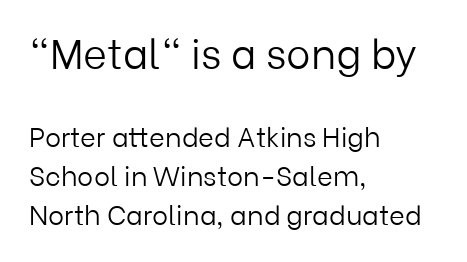
Q: Is the text bold? A: No.
Q: Is the text italic (slanted)? A: No, it is upright.
Q: Is the typeface a serif or a sans-serif typeface? A: Sans-serif.
Q: Is the text underlined? A: No.
Q: How is the paragraph aligned? A: Left-aligned.
Q: Is the spacing between letters normal or unusually wide? A: Normal.
Q: Is the spacing between lines tight, normal or loose? A: Normal.
Q: Which block of text is set in a larger size, the first (top) or the second (bottom)? A: The first (top) one.
Q: Width (condensed, normal, or wide)? A: Normal.
Q: Stroke contrast? A: Low.
Q: x-height? A: Medium.
Q: Monospaced? A: No.
